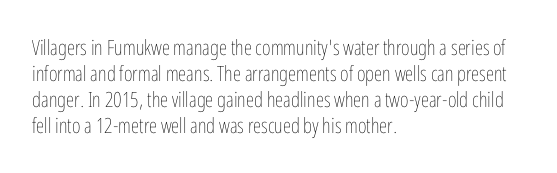
{"italic": "no", "bold": "no", "underline": "no", "align": "left", "line_spacing_ratio": 1.24, "letter_spacing": "normal", "letter_spacing_em": 0.0, "glyph_px": 21}
